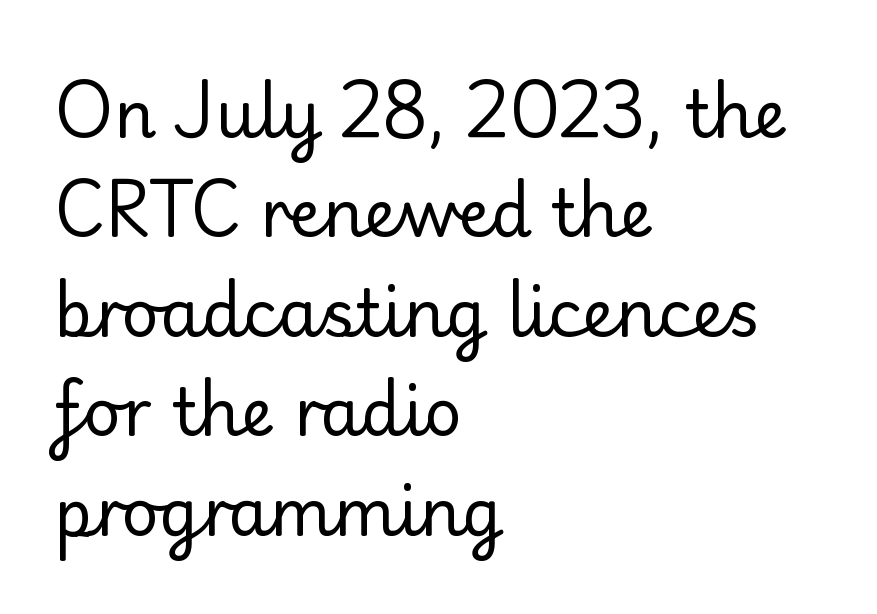
The passage shown is not underscored anywhere. Line beginnings align vertically; line endings do not. This block has exactly the height ordinary leading produces. I'd call this a sans setting — the letters go barefoot. Every character sits straight up, as roman type does.
